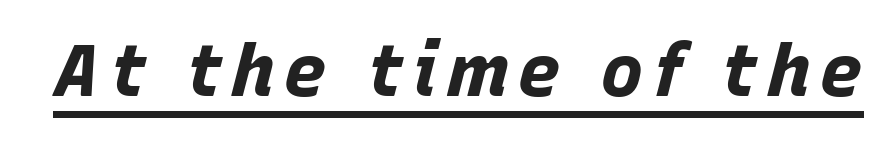
{"italic": "yes", "lean": "right", "slant_degrees": 15, "bold": "yes", "weight": "bold", "width": "normal", "stroke_contrast": "low", "x_height": "large", "monospaced": "no", "underline": "yes", "glyph_px": 73}
